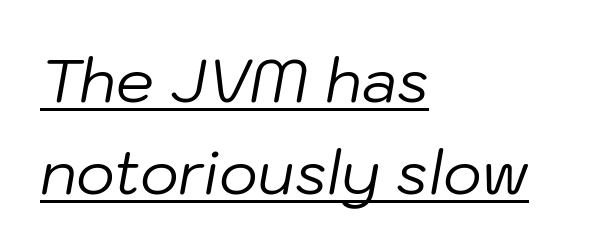
You can see a thin bar hugging the bottom of the glyphs. You can tell it's italic because the verticals aren't actually vertical. This rendering leaves character spacing at its baseline value. Evenly set lines give the paragraph a standard silhouette. The setting favours the left margin, as ordinary paragraphs usually do. The typesetting does not lean heavy: it is not bold.
